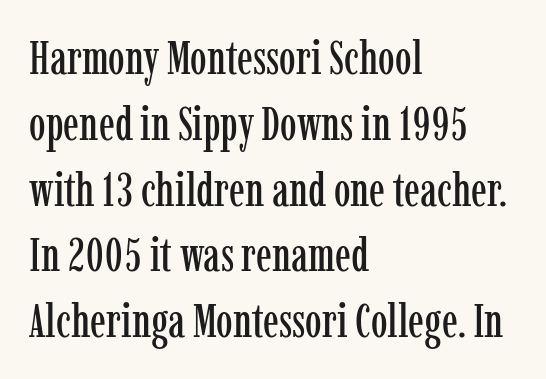
The image shows 47 px condensed serif type, upright; set left-aligned, normal line spacing (1.4x), normal letter spacing, not underlined; low stroke contrast and a medium x-height.
